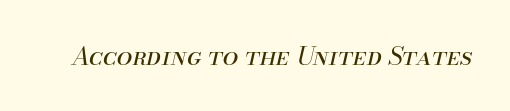
{"italic": "yes", "lean": "right", "slant_degrees": 13, "bold": "no", "underline": "no", "letter_spacing": "normal", "letter_spacing_em": 0.0, "glyph_px": 25}
